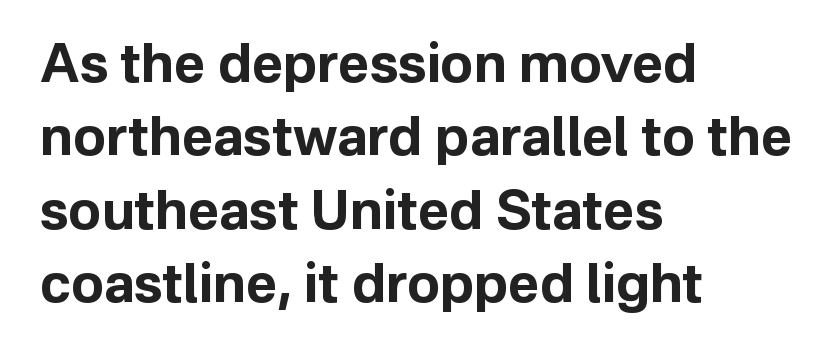
{"serif": "no", "italic": "no", "bold": "yes", "weight": "bold", "width": "normal", "stroke_contrast": "low", "x_height": "medium", "monospaced": "no", "underline": "no", "align": "left", "line_spacing": "normal", "line_spacing_ratio": 1.36, "letter_spacing": "normal", "letter_spacing_em": 0.0, "glyph_px": 54}
